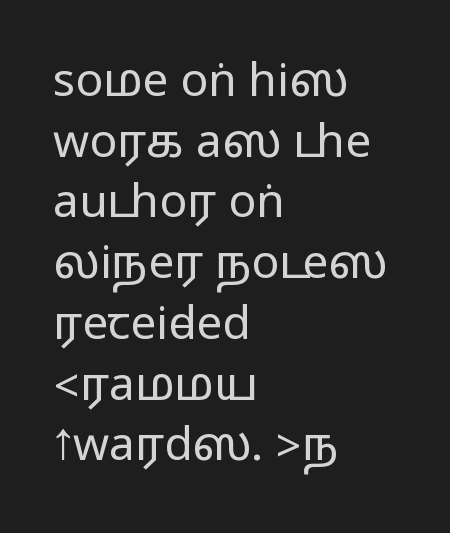
{"serif": "no", "italic": "no", "width": "wide", "stroke_contrast": "medium", "monospaced": "no", "underline": "no", "align": "left", "line_spacing": "normal", "line_spacing_ratio": 1.32, "letter_spacing": "normal", "letter_spacing_em": 0.0, "glyph_px": 46}
